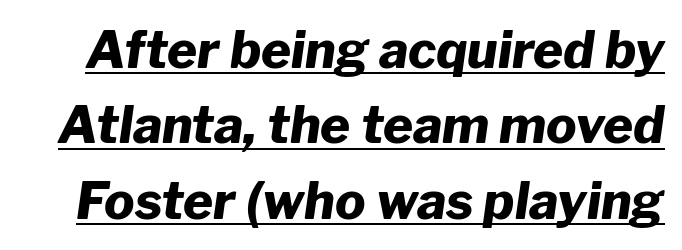
The passage shown leans; its letterforms are oblique. Decoration check: the copy is underlined. The characters look thick and weighty, a clear bold. Evenly set lines give the paragraph a standard silhouette. Honestly, the letter spacing is just normal — you wouldn't notice it. This sample has the flowing, uneven cadence of proportional lettering.
